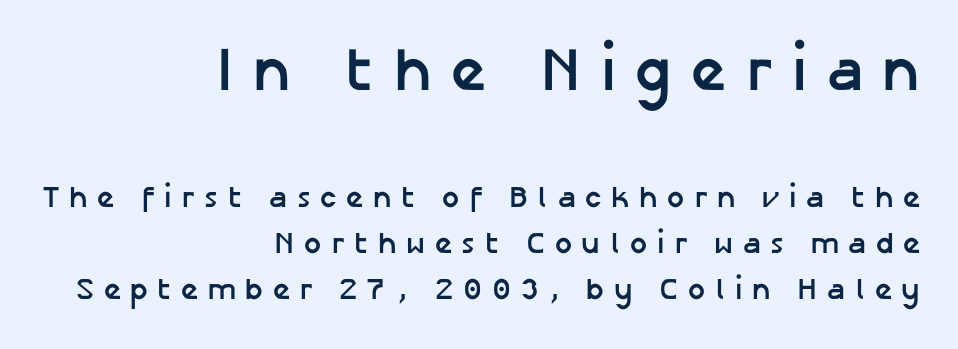
Q: Is the text bold? A: Yes.
Q: Is the text italic (slanted)? A: No, it is upright.
Q: Is the typeface a serif or a sans-serif typeface? A: Sans-serif.
Q: Is the text underlined? A: No.
Q: How is the paragraph aligned? A: Right-aligned.
Q: Is the spacing between letters normal or unusually wide? A: Unusually wide.
Q: Is the spacing between lines tight, normal or loose? A: Normal.
Q: Which block of text is set in a larger size, the first (top) or the second (bottom)? A: The first (top) one.
Q: Width (condensed, normal, or wide)? A: Normal.
Q: Stroke contrast? A: Low.
Q: x-height? A: Medium.
Q: Monospaced? A: No.
